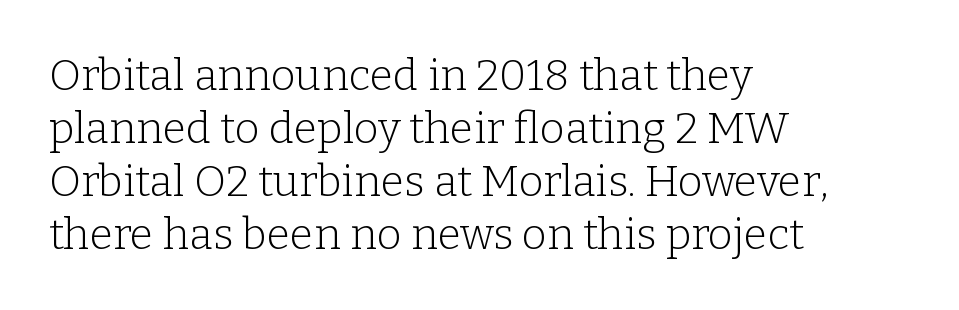
Each letter keeps its own natural width here, so spacing adapts to shape. The type sits square on the baseline with zero lean. Check under the words: just untouched page. Short note: letters normally spaced.
